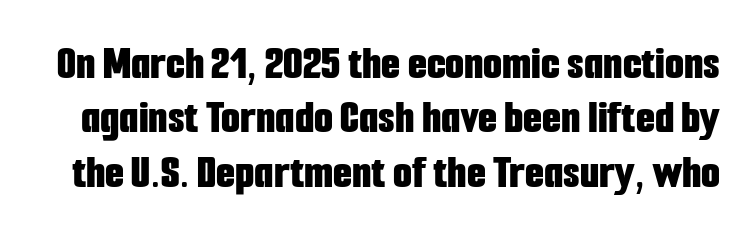
The typeface chosen for these lines omits serifs. Character widths vary here, with narrow letters taking less room than wide ones. Rule under the text: the space is simply empty. The strokes are fattened all the way to bold. Successive baselines arrive quickly, one right under another. Characters remain perfectly vertical along every line.
